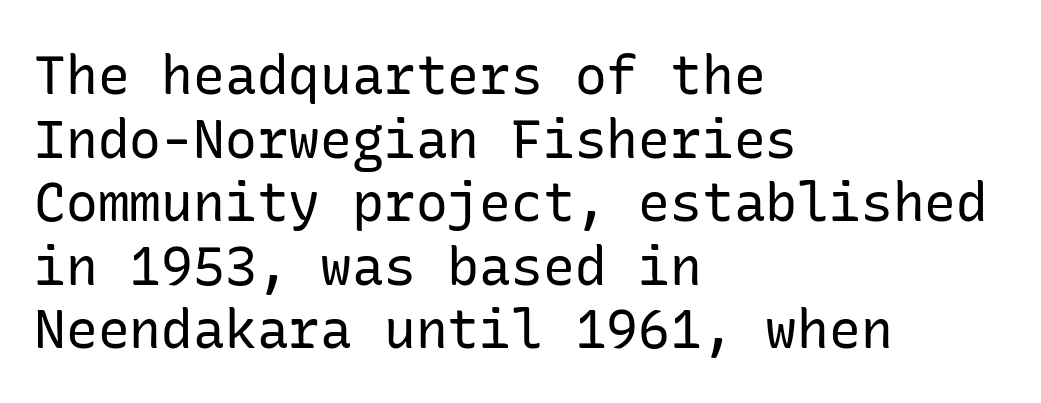
The image shows 53 px regular-weight sans-serif type, upright; set left-aligned, line spacing 1.2x, normal letter spacing, not underlined; low stroke contrast and a medium x-height.
